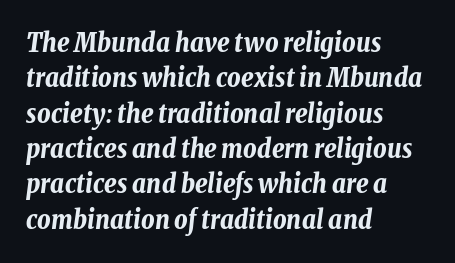
The image shows 26 px bold type, italic (leaning right); set left-aligned, normal line spacing (1.36x), normal letter spacing, not underlined.
